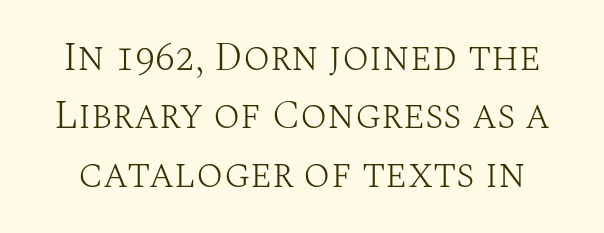
{"serif": "yes", "italic": "no", "bold": "no", "weight": "light", "width": "normal", "stroke_contrast": "medium", "x_height": "large", "monospaced": "no", "underline": "no", "line_spacing": "normal", "line_spacing_ratio": 1.46, "letter_spacing": "normal", "letter_spacing_em": 0.0, "glyph_px": 40}
